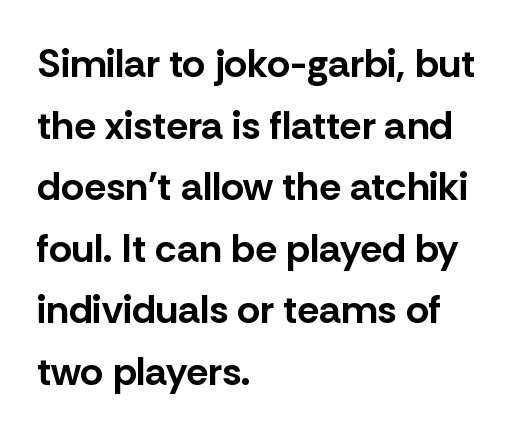
{"serif": "no", "italic": "no", "bold": "yes", "weight": "bold", "width": "normal", "stroke_contrast": "low", "x_height": "medium", "monospaced": "no", "underline": "no", "align": "left", "line_spacing": "normal", "line_spacing_ratio": 1.54, "letter_spacing": "normal", "letter_spacing_em": 0.0, "glyph_px": 40}
